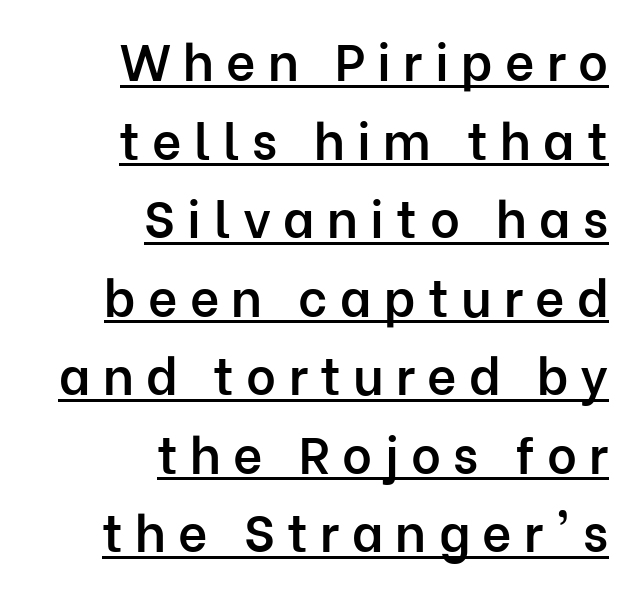
This rendering features underlined lettering. Words appear elongated and porous because spacing is wide. The text block is weighted toward the right margin, trailing off unevenly leftward. The face used here is proportionally spaced, like ordinary book or web type. The characters display no serif detailing; their extremities are plain. Posture: straight, roman, zero tilt.
